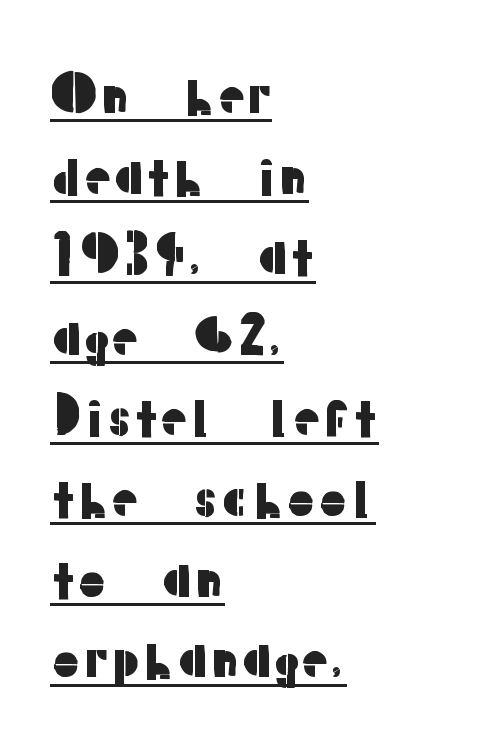
In designer terms, the underline attribute is active on this setting. The passage is arranged the way most books set body copy — flush left. Looks like regular typesetting: each glyph gets only the width it needs. The line texture is even and compact thanks to regular tracking.
